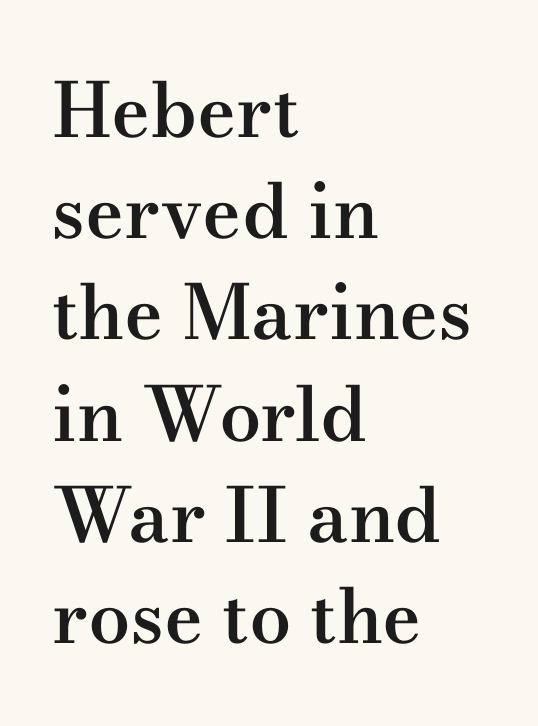
The image shows 75 px semibold, wide serif type, upright; set left-aligned, normal line spacing (1.35x), normal letter spacing, not underlined; medium stroke contrast and a small x-height.
